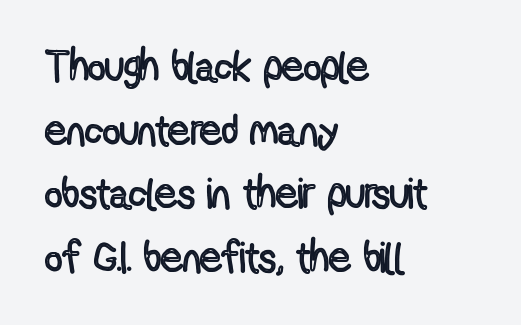
{"italic": "no", "width": "condensed", "x_height": "medium", "monospaced": "no", "underline": "no", "align": "left", "line_spacing": "normal", "line_spacing_ratio": 1.48, "letter_spacing": "normal", "letter_spacing_em": 0.0, "glyph_px": 43}
